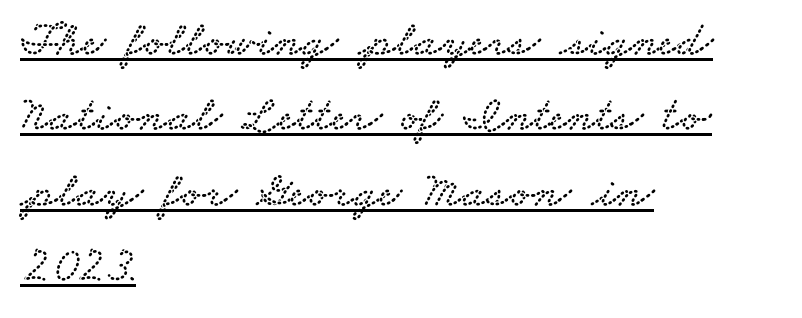
{"serif": "yes", "width": "wide", "stroke_contrast": "low", "x_height": "small", "monospaced": "no", "underline": "yes", "align": "left", "line_spacing": "normal", "line_spacing_ratio": 1.51, "letter_spacing": "normal", "letter_spacing_em": 0.0, "glyph_px": 50}
